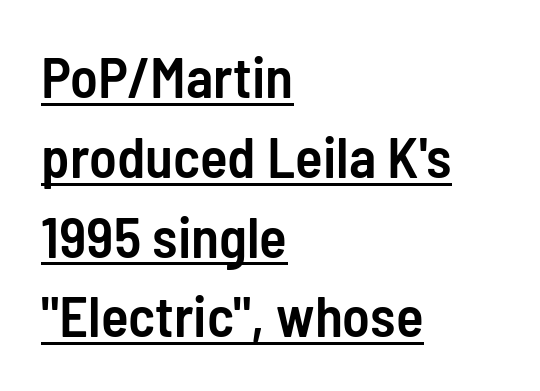
Q: Is the text bold? A: Semi-bold.
Q: Is the text italic (slanted)? A: No, it is upright.
Q: Is the typeface a serif or a sans-serif typeface? A: Sans-serif.
Q: Is the text underlined? A: Yes.
Q: How is the paragraph aligned? A: Left-aligned.
Q: Is the spacing between letters normal or unusually wide? A: Normal.
Q: Is the spacing between lines tight, normal or loose? A: Normal.
Q: Width (condensed, normal, or wide)? A: Condensed.
Q: Stroke contrast? A: Low.
Q: x-height? A: Medium.
Q: Monospaced? A: No.
